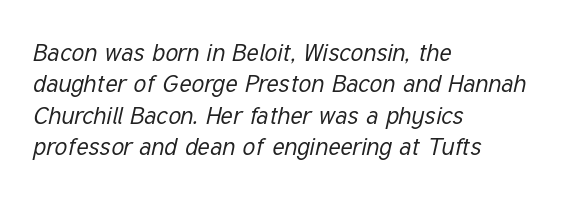
The image shows 25 px text type, italic (leaning right); set left-aligned, normal line spacing (1.26x), normal letter spacing, not underlined.
